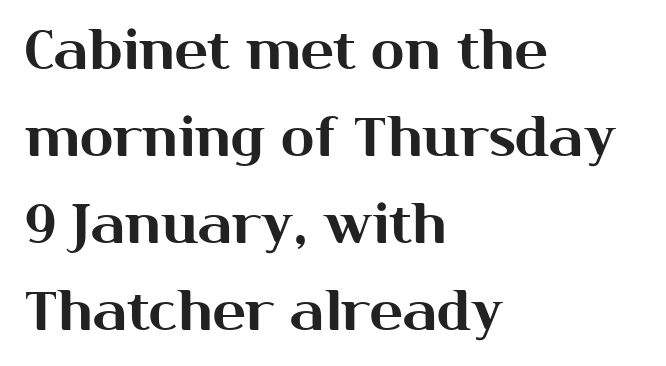
Q: Is the text italic (slanted)? A: No, it is upright.
Q: Is the typeface a serif or a sans-serif typeface? A: Sans-serif.
Q: Is the text underlined? A: No.
Q: How is the paragraph aligned? A: Left-aligned.
Q: Is the spacing between letters normal or unusually wide? A: Normal.
Q: Is the spacing between lines tight, normal or loose? A: Normal.
Q: Width (condensed, normal, or wide)? A: Normal.
Q: Stroke contrast? A: Medium.
Q: x-height? A: Medium.
Q: Monospaced? A: No.
